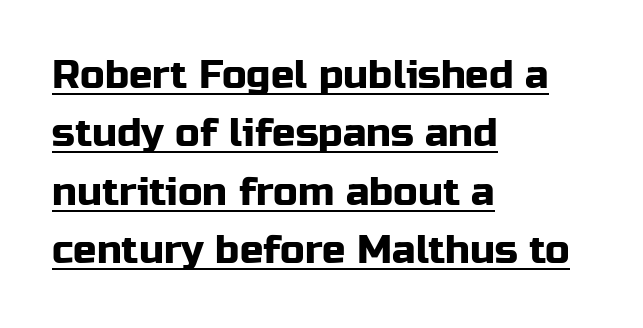
{"serif": "no", "italic": "no", "width": "normal", "stroke_contrast": "low", "x_height": "medium", "monospaced": "no", "underline": "yes", "align": "left", "line_spacing": "normal", "line_spacing_ratio": 1.5, "letter_spacing": "normal", "letter_spacing_em": 0.0, "glyph_px": 39}
